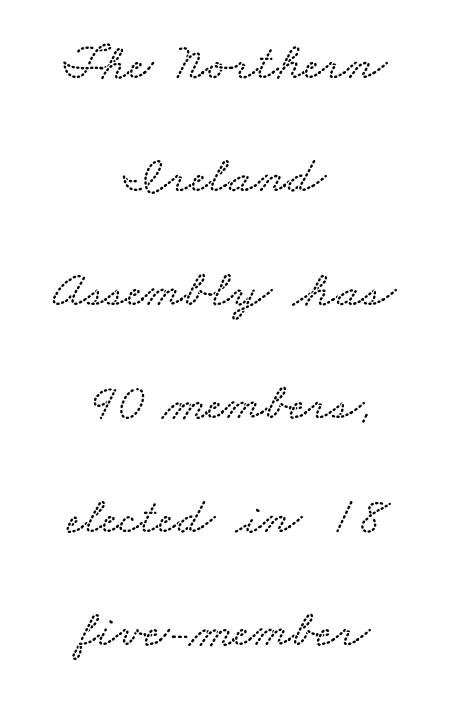
Words appear dense and cohesive because spacing is normal. The passage shown is typed in a proportional face where columns would drift. In terms of leading, this rendering errs on the spacious side. The compositor balanced each line on the midline. Has an underline been added? It has not.
